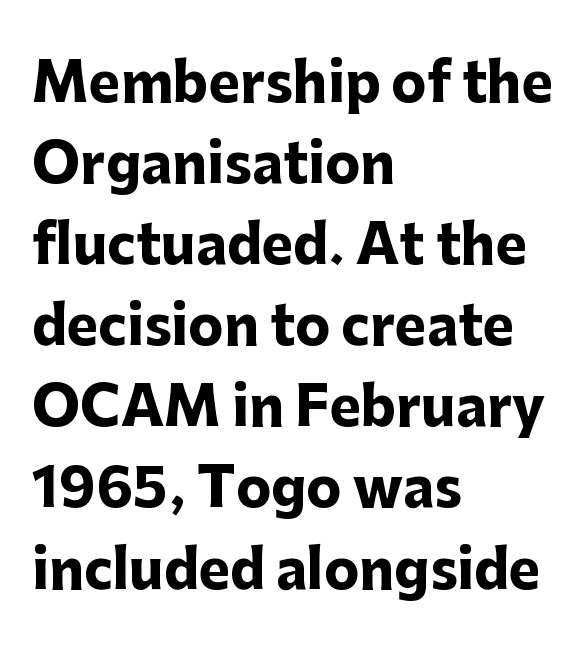
Q: Is the text bold? A: Yes.
Q: Is the text italic (slanted)? A: No, it is upright.
Q: Is the typeface a serif or a sans-serif typeface? A: Sans-serif.
Q: Is the text underlined? A: No.
Q: How is the paragraph aligned? A: Left-aligned.
Q: Is the spacing between letters normal or unusually wide? A: Normal.
Q: Is the spacing between lines tight, normal or loose? A: Normal.
Q: Width (condensed, normal, or wide)? A: Normal.
Q: Stroke contrast? A: Low.
Q: x-height? A: Medium.
Q: Monospaced? A: No.
